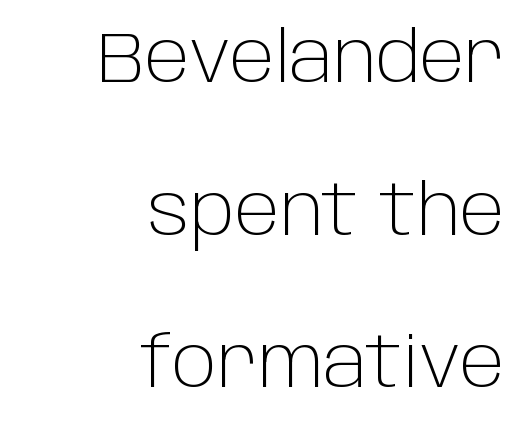
The typesetter chose a ragged-left arrangement here. A typesetter would call this proportional, since set widths differ per character. The type is set solid horizontally, with unmodified tracking. The foot of each line stays bare and open. Weight: not bold — regular or lighter.
